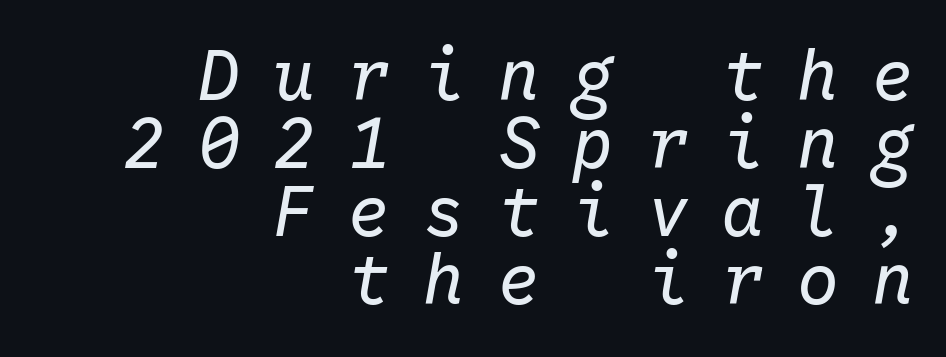
Q: Is the text bold? A: No.
Q: Is the text italic (slanted)? A: Yes, it leans right by about 10 degrees.
Q: Is the text underlined? A: No.
Q: How is the paragraph aligned? A: Right-aligned.
Q: Is the spacing between letters normal or unusually wide? A: Unusually wide.
Q: Is the spacing between lines tight, normal or loose? A: Tight.
Q: Width (condensed, normal, or wide)? A: Normal.
Q: Stroke contrast? A: Low.
Q: x-height? A: Medium.
Q: Monospaced? A: Yes.
